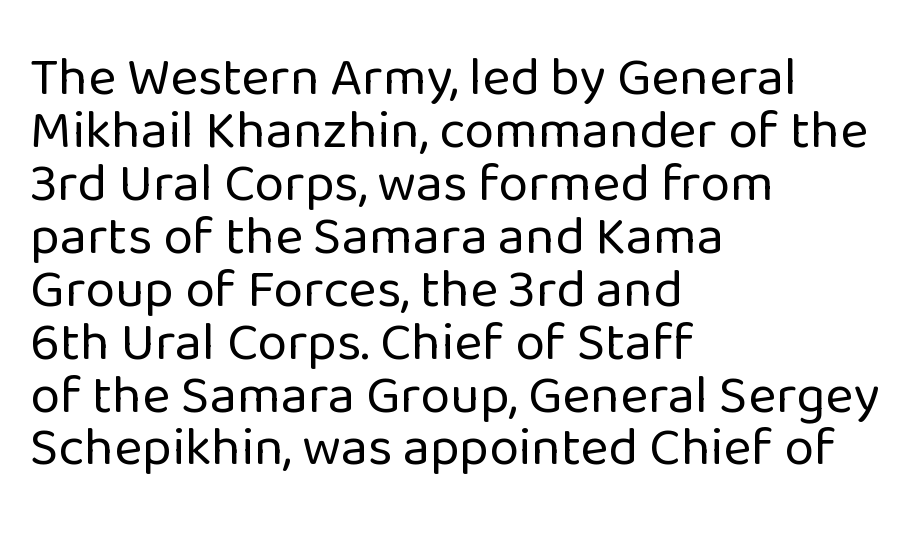
Is the stroke heavy? The answer is a plain regular-or-lighter. Notice how the passage keeps a crisp vertical edge on the left only. The zone under the glyphs is completely vacant. Serifs: no, the terminals of the letterforms are clean. Does the lettering tilt? It doesn't — this is upright. Line spacing here is tight.
